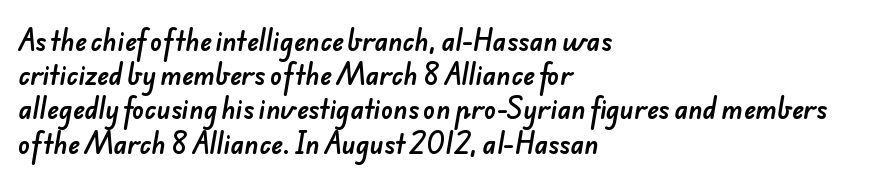
{"underline": "no", "align": "left", "line_spacing": "normal", "line_spacing_ratio": 1.37, "letter_spacing": "normal", "letter_spacing_em": 0.0, "glyph_px": 25}
